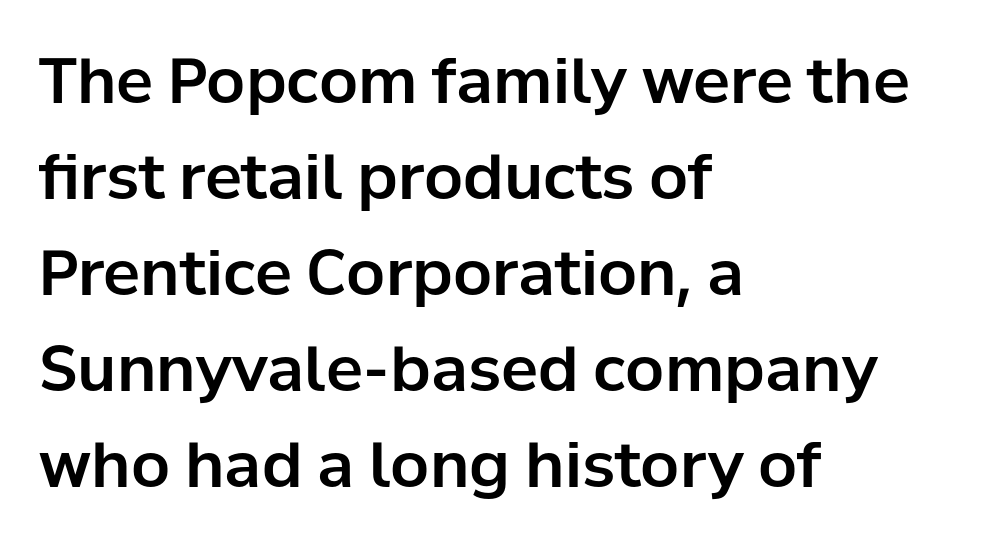
{"serif": "no", "italic": "no", "width": "normal", "stroke_contrast": "low", "x_height": "medium", "monospaced": "no", "underline": "no", "align": "left", "line_spacing": "normal", "line_spacing_ratio": 1.55, "letter_spacing": "normal", "letter_spacing_em": 0.0, "glyph_px": 62}
